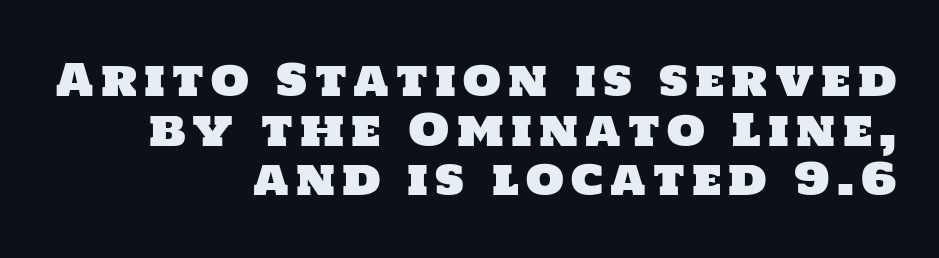
The area under the type is left untouched. Line endings align vertically; line beginnings do not. Nothing sits at the stroke ends, so this counts as sans-serif. Horizontal bands of white between lines are thin slivers. Varying glyph widths throughout — classic text-font behaviour.
